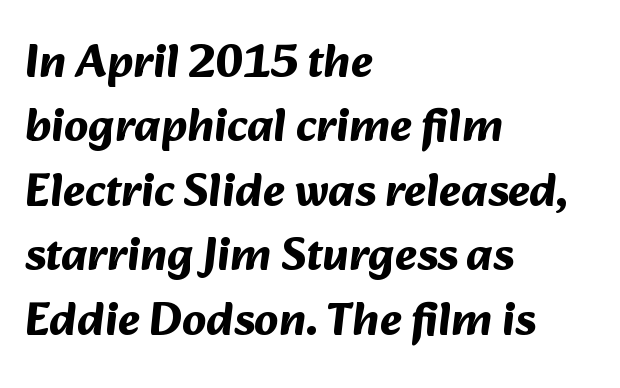
Rows of type keep a routine distance in the vertical direction. Standard letterfit; no display-style spreading of the glyphs. Rule under the text: the space is simply empty. Type style note: lacks serifs. The paragraph shown leans on its left margin. Each letter keeps its own natural width here, so spacing adapts to shape.
